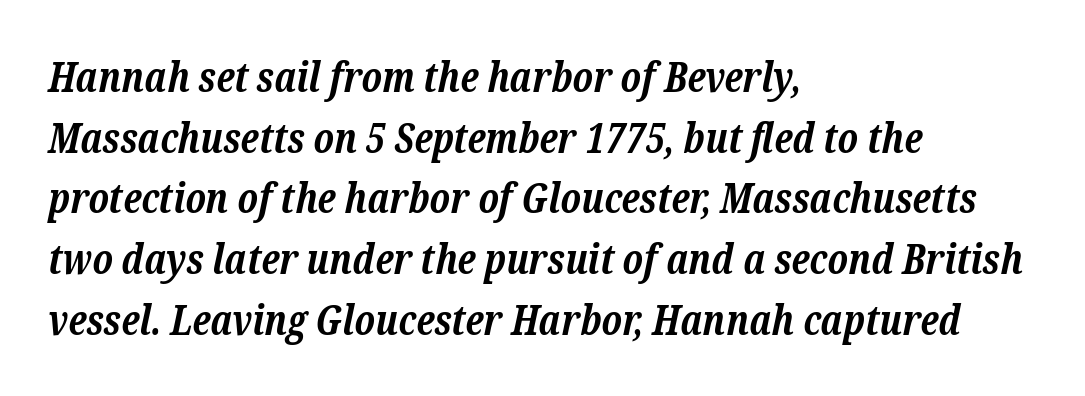
{"serif": "yes", "italic": "yes", "lean": "right", "slant_degrees": 12, "bold": "yes", "weight": "bold", "width": "normal", "stroke_contrast": "low", "x_height": "medium", "monospaced": "no", "underline": "no", "align": "left", "line_spacing": "normal", "line_spacing_ratio": 1.48, "letter_spacing": "normal", "letter_spacing_em": 0.0, "glyph_px": 41}
